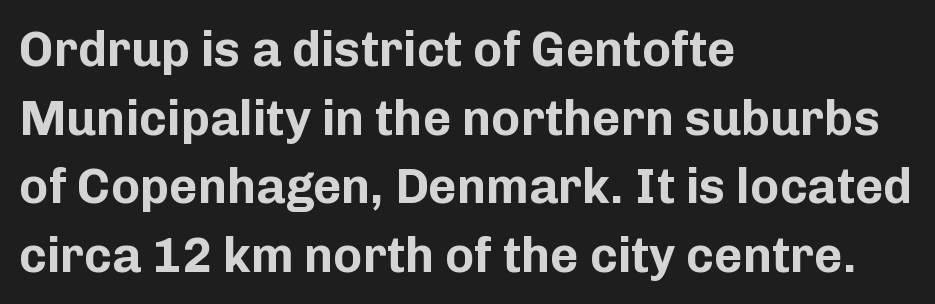
The image shows 49 px bold sans-serif type, upright; set left-aligned, normal line spacing (1.4x), normal letter spacing, not underlined; low stroke contrast and a medium x-height.
